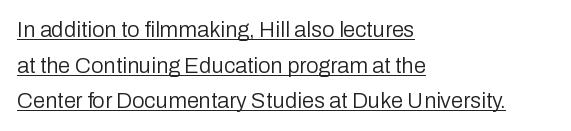
The image shows 22 px text type, upright; set left-aligned, normal line spacing (1.62x), normal letter spacing, underlined.
